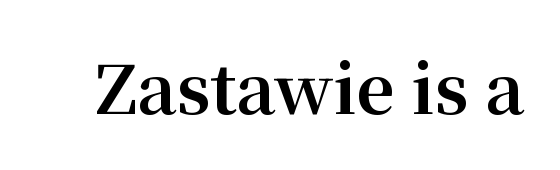
The image shows 67 px bold serif type, upright; set normal letter spacing, not underlined; medium stroke contrast and a medium x-height.
